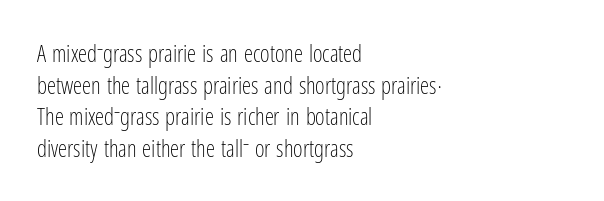
Q: Is the text bold? A: No.
Q: Is the text italic (slanted)? A: No, it is upright.
Q: Is the text underlined? A: No.
Q: How is the paragraph aligned? A: Left-aligned.
Q: Is the spacing between letters normal or unusually wide? A: Normal.
Q: Is the spacing between lines tight, normal or loose? A: Normal.
